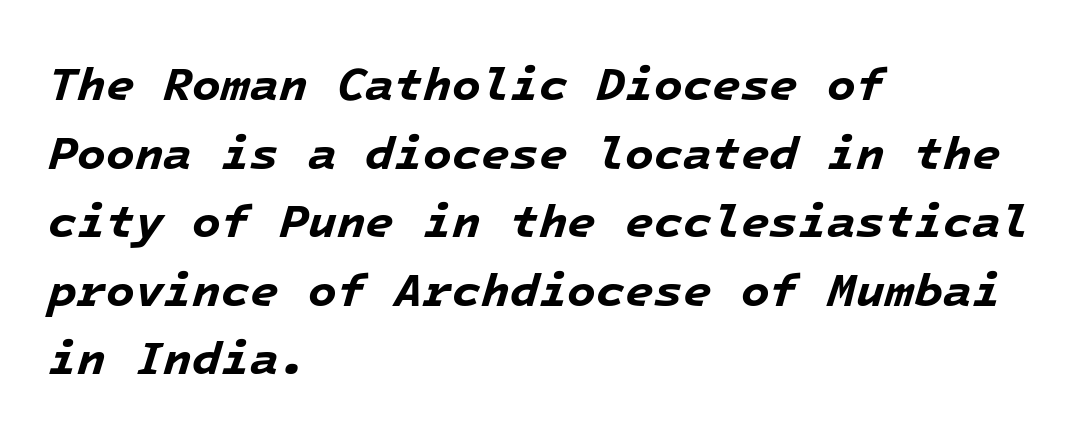
Q: Is the text bold? A: Yes.
Q: Is the text italic (slanted)? A: Yes, it leans right by about 16 degrees.
Q: Is the text underlined? A: No.
Q: How is the paragraph aligned? A: Left-aligned.
Q: Is the spacing between letters normal or unusually wide? A: Normal.
Q: Is the spacing between lines tight, normal or loose? A: Normal.
Q: Width (condensed, normal, or wide)? A: Normal.
Q: Stroke contrast? A: Low.
Q: x-height? A: Medium.
Q: Monospaced? A: Yes.
